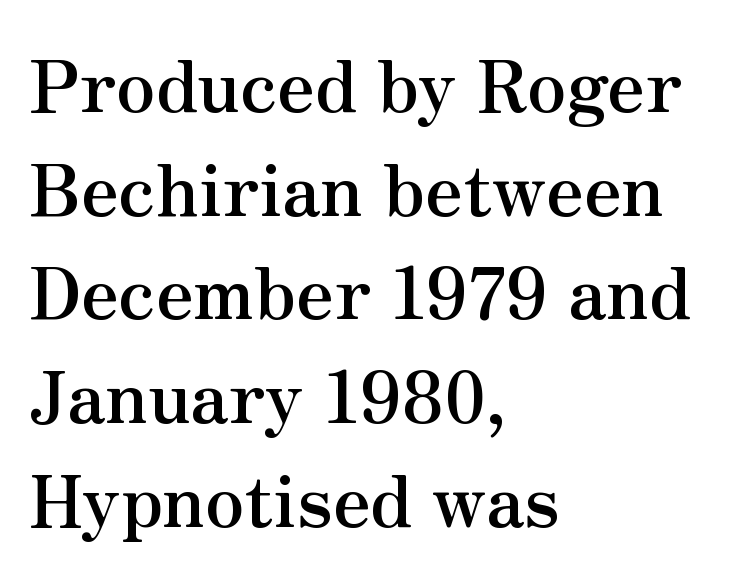
Unmarked baselines from the first word to the last. No extra tracking has been applied to these lines. Rendered with straight, roman letterforms. Chunky letters — that's bold for sure. These lines sit exactly where default settings would place them. The passage shown is typed in a proportional face where columns would drift.
